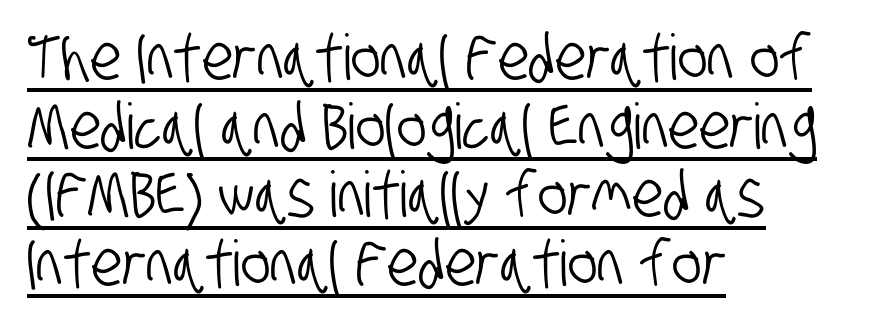
The image shows 63 px condensed sans-serif type; set left-aligned, tight line spacing (1.09x), normal letter spacing, underlined; low stroke contrast and a large x-height.
